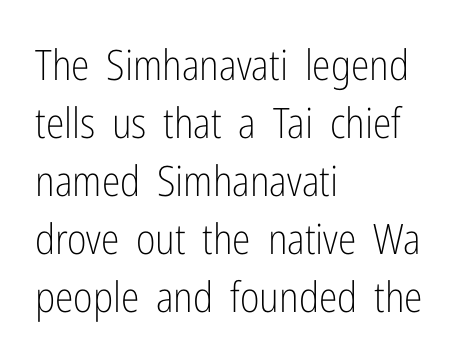
{"serif": "no", "italic": "no", "bold": "no", "weight": "light", "width": "condensed", "stroke_contrast": "low", "x_height": "medium", "monospaced": "no", "underline": "no", "align": "left", "line_spacing": "normal", "line_spacing_ratio": 1.38, "letter_spacing": "normal", "letter_spacing_em": 0.0, "glyph_px": 42}
